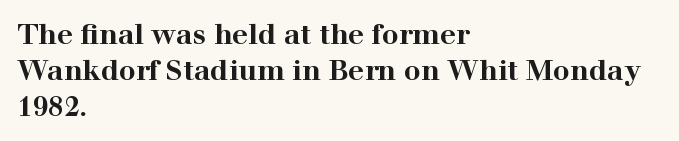
Q: Is the text bold? A: Yes.
Q: Is the text italic (slanted)? A: No, it is upright.
Q: Is the typeface a serif or a sans-serif typeface? A: Serif.
Q: Is the text underlined? A: No.
Q: How is the paragraph aligned? A: Left-aligned.
Q: Is the spacing between letters normal or unusually wide? A: Normal.
Q: Is the spacing between lines tight, normal or loose? A: Normal.
Q: Width (condensed, normal, or wide)? A: Wide.
Q: Stroke contrast? A: High.
Q: x-height? A: Medium.
Q: Monospaced? A: No.
